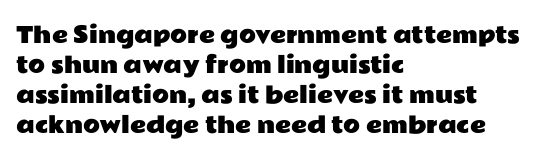
Q: Is the text italic (slanted)? A: No, it is upright.
Q: Is the text underlined? A: No.
Q: How is the paragraph aligned? A: Left-aligned.
Q: Is the spacing between letters normal or unusually wide? A: Normal.
Q: Is the spacing between lines tight, normal or loose? A: Normal.
